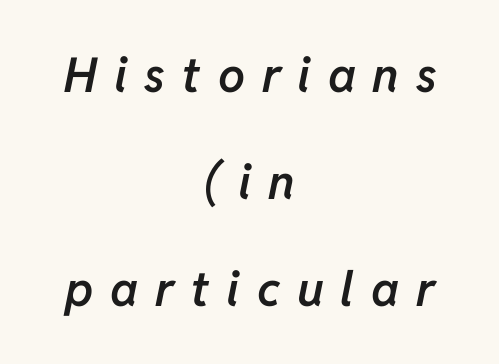
Q: Is the text bold? A: Semi-bold.
Q: Is the text italic (slanted)? A: Yes, it leans right by about 11 degrees.
Q: Is the text underlined? A: No.
Q: How is the paragraph aligned? A: Centered.
Q: Is the spacing between letters normal or unusually wide? A: Unusually wide.
Q: Is the spacing between lines tight, normal or loose? A: Loose.
Q: Width (condensed, normal, or wide)? A: Normal.
Q: Stroke contrast? A: Low.
Q: x-height? A: Medium.
Q: Monospaced? A: No.
